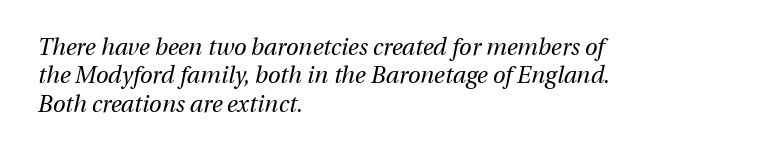
The image shows 23 px text type, italic (leaning right); set left-aligned, line spacing 1.23x, normal letter spacing, not underlined.
